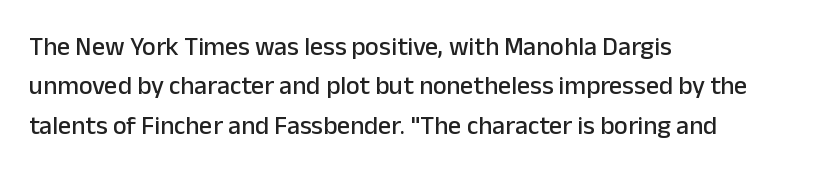
{"italic": "no", "underline": "no", "align": "left", "line_spacing": "normal", "line_spacing_ratio": 1.51, "letter_spacing": "normal", "letter_spacing_em": 0.0, "glyph_px": 26}
